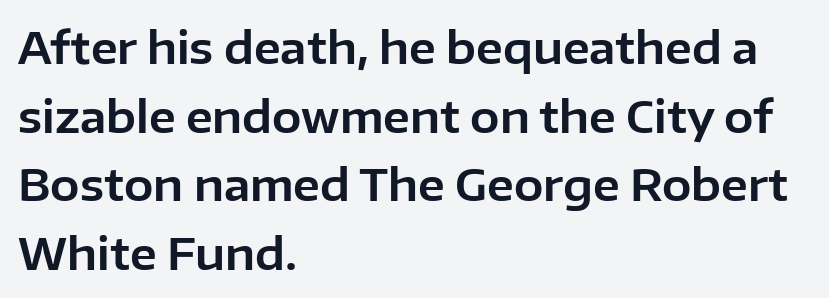
{"serif": "no", "italic": "no", "width": "normal", "stroke_contrast": "low", "x_height": "medium", "monospaced": "no", "underline": "no", "align": "left", "line_spacing": "normal", "line_spacing_ratio": 1.56, "letter_spacing": "normal", "letter_spacing_em": 0.0, "glyph_px": 44}
